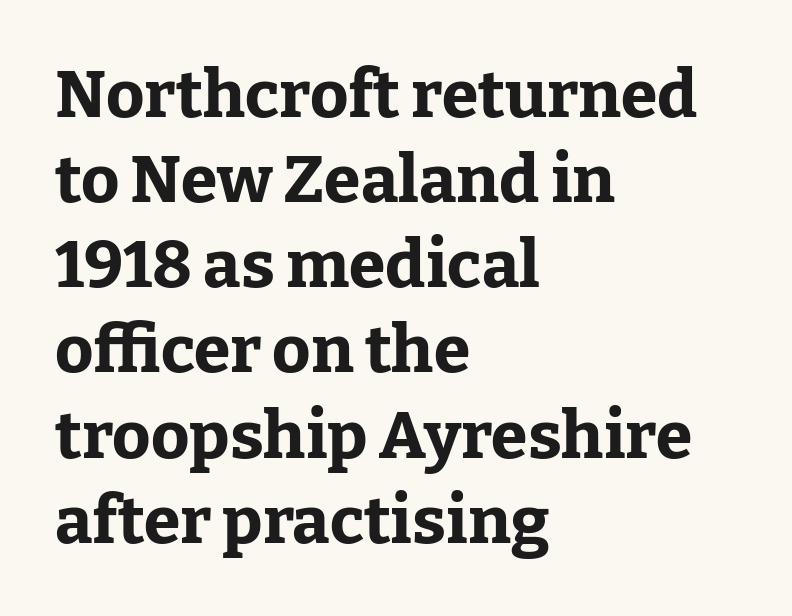
Is the block centered? No — it sits flush against the left margin. Caption: standard tracking, unaltered. These lines were composed using upright roman letters. Heavy-handed strokes throughout: this text is bold. The lines sit at an ordinary, default distance from one another.
